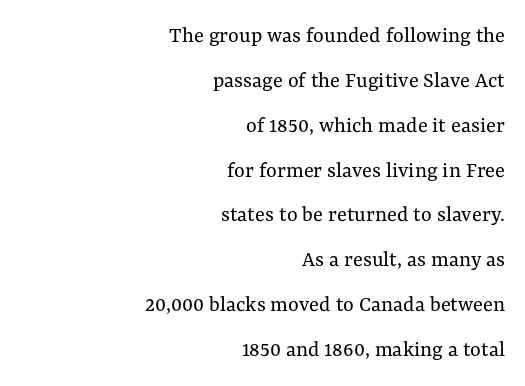
Reading down the block, your eye finds every line finishing at a fixed right position. The weight would be labelled regular, book, light, or lighter still. How are the letters spaced? Ordinarily, with no added tracking. You can tell it's not italic because the verticals are truly vertical. Interline gaps are noticeably wide in this sample.
